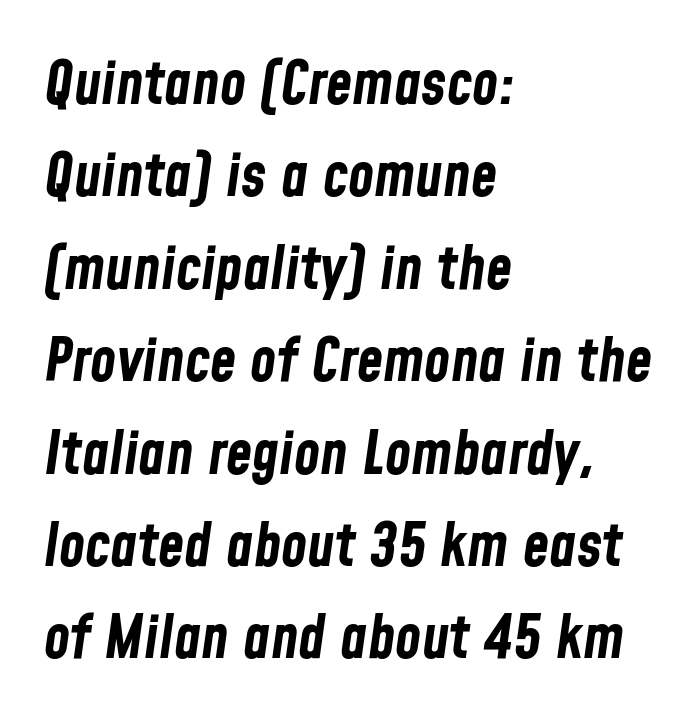
Q: Is the text bold? A: Yes.
Q: Is the text italic (slanted)? A: Yes, it leans right by about 8 degrees.
Q: Is the text underlined? A: No.
Q: How is the paragraph aligned? A: Left-aligned.
Q: Is the spacing between letters normal or unusually wide? A: Normal.
Q: Is the spacing between lines tight, normal or loose? A: Normal.
Q: Width (condensed, normal, or wide)? A: Condensed.
Q: Stroke contrast? A: Low.
Q: x-height? A: Medium.
Q: Monospaced? A: No.
